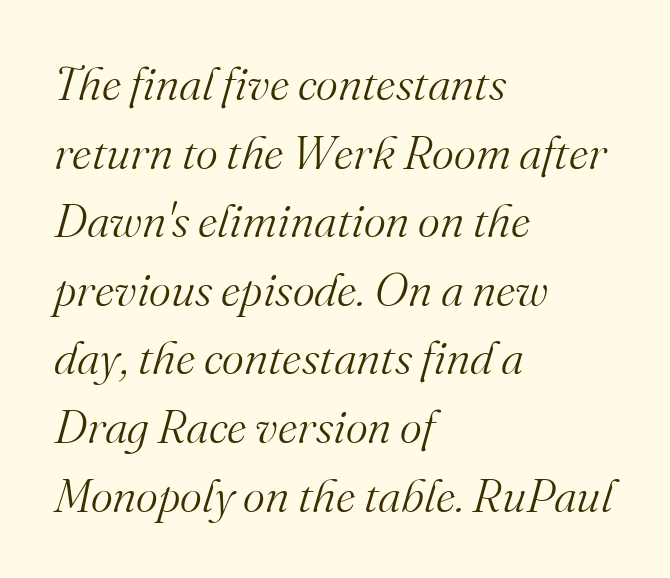
The font is comparable to plain body text, perhaps lighter. Every character sits at an angle, as italics do. Normally led — the rows are evenly, conventionally spaced. Casual observation: everything's shoved over to the left. The rendering uses natural spacing where letterforms have individual widths.
